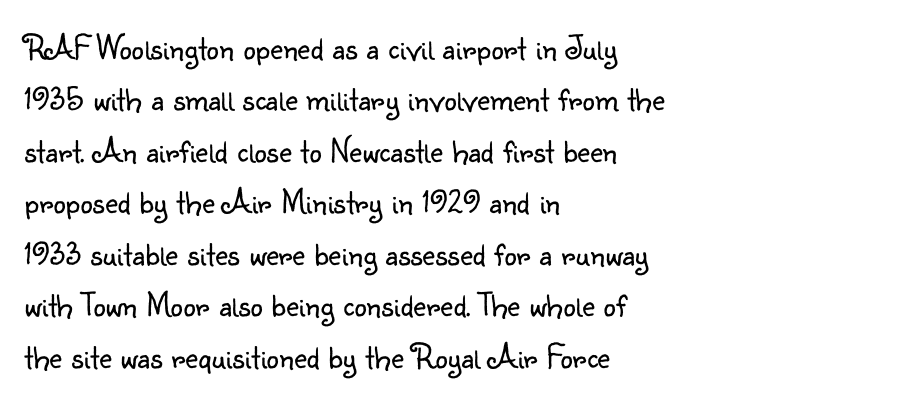
The image shows 35 px light sans-serif type, upright; set left-aligned, normal line spacing (1.47x), normal letter spacing, not underlined; low stroke contrast and a small x-height.
